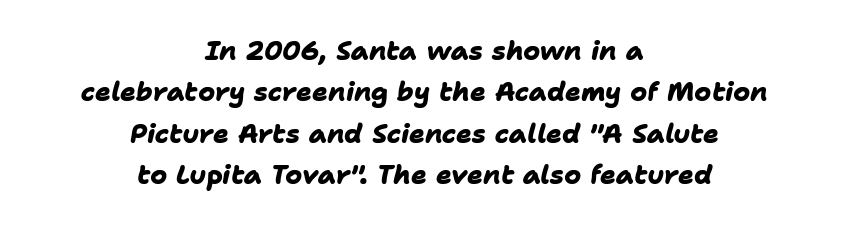
{"bold": "yes", "underline": "no", "align": "center", "line_spacing": "normal", "line_spacing_ratio": 1.59, "letter_spacing": "normal", "letter_spacing_em": 0.0, "glyph_px": 26}
